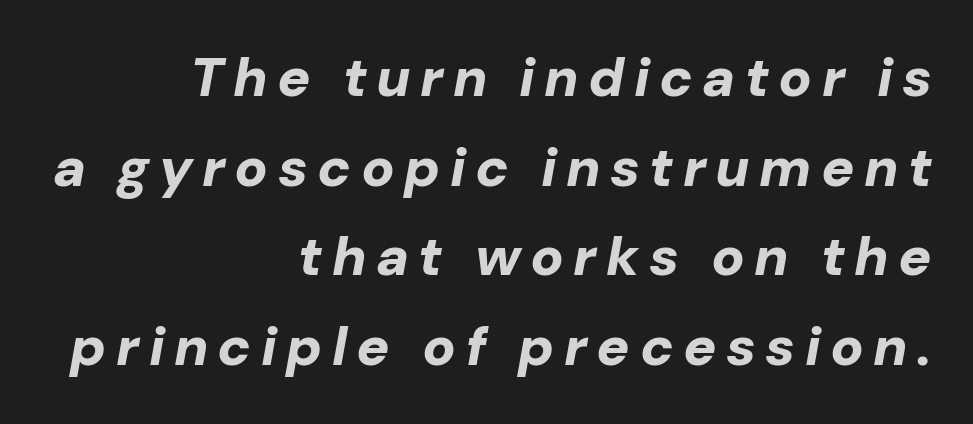
The image shows 55 px bold type, italic (leaning right); set right-aligned, normal line spacing (1.63x), not underlined; low stroke contrast and a medium x-height.
